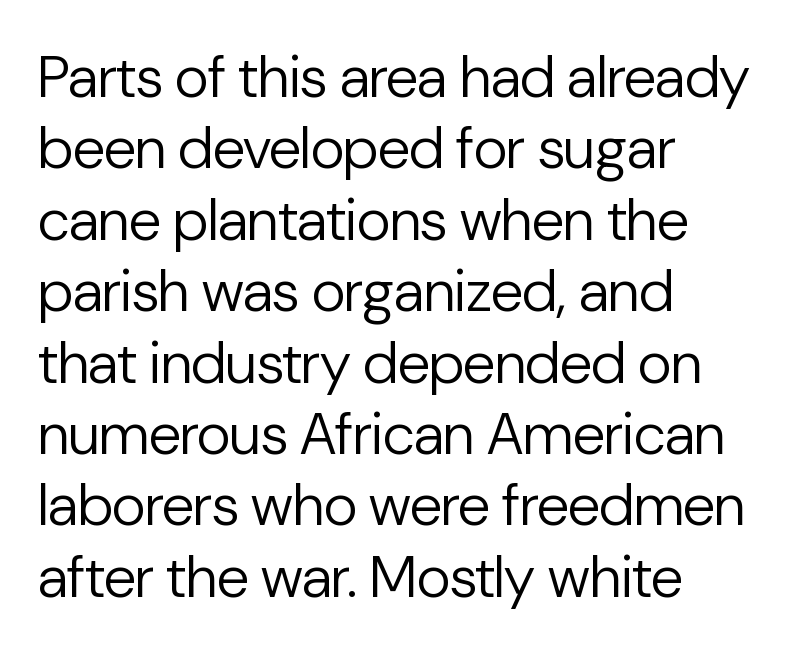
{"serif": "no", "italic": "no", "bold": "no", "weight": "regular", "width": "normal", "stroke_contrast": "low", "x_height": "medium", "monospaced": "no", "underline": "no", "align": "left", "line_spacing_ratio": 1.21, "letter_spacing": "normal", "letter_spacing_em": 0.0, "glyph_px": 59}
